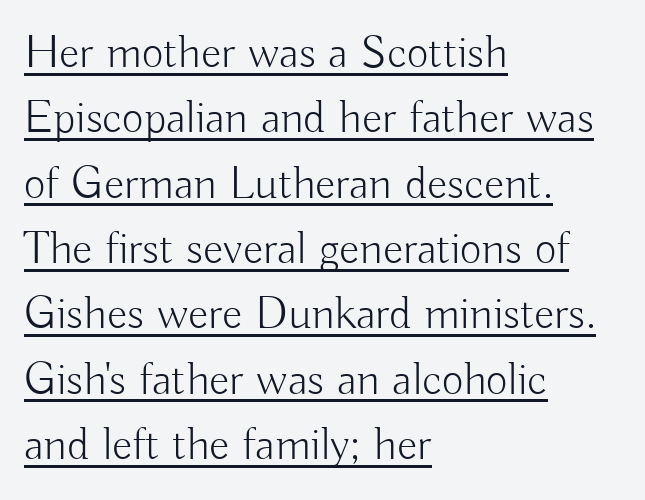
Quick note: underline on. The rendering anchors every line to the left-hand side. Is this a sans? Yes — the strokes have no serifs. Proportional: the letters do not fall into vertical columns. You could call the tracking neutral — neither tight nor loose.
